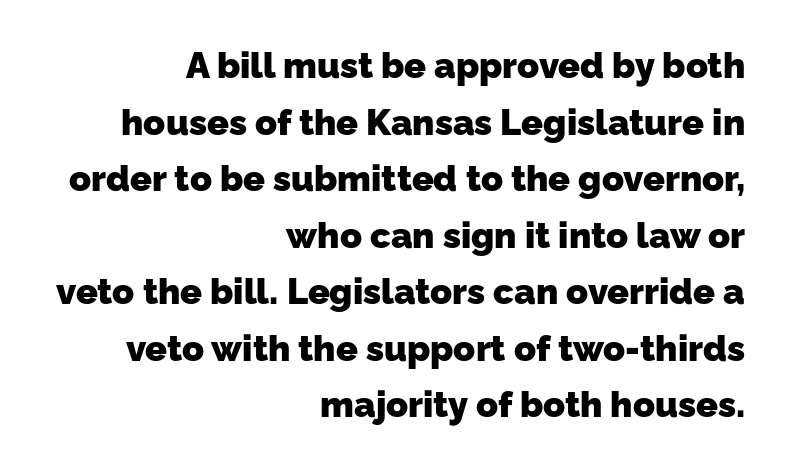
The image shows 36 px heavy sans-serif type; set right-aligned, normal line spacing (1.57x), normal letter spacing, not underlined; low stroke contrast and a medium x-height.
